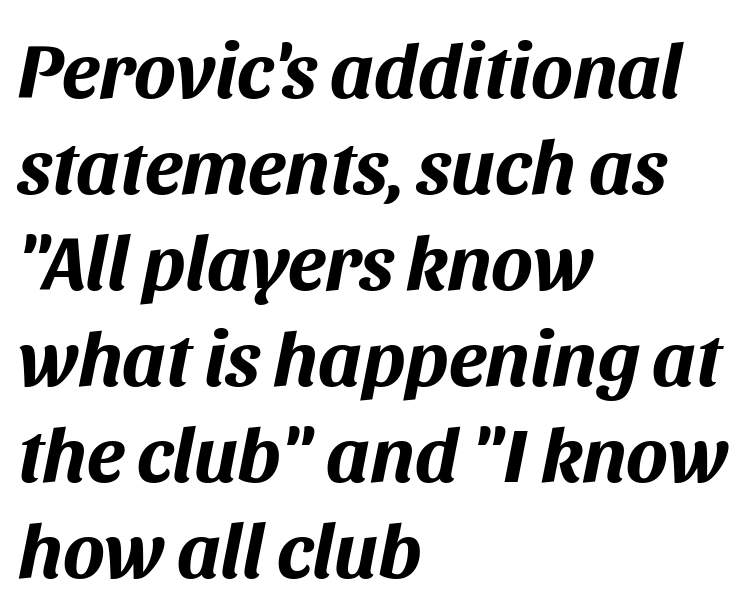
The image shows 78 px bold type, italic (leaning right); set left-aligned, line spacing 1.23x, normal letter spacing, not underlined; medium stroke contrast and a large x-height.
